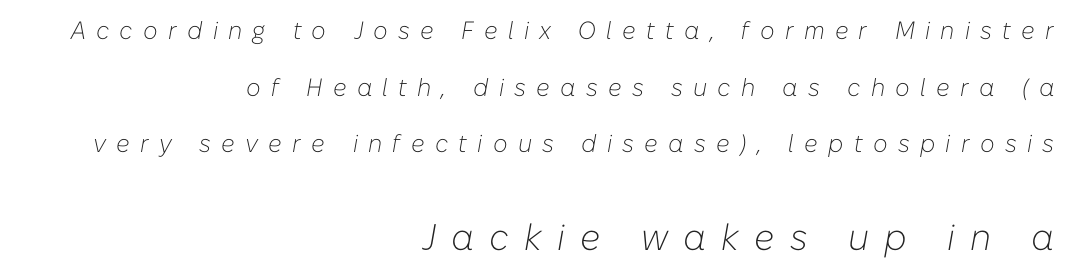
{"italic": "yes", "lean": "right", "slant_degrees": 10, "bold": "no", "weight": "light", "width": "normal", "stroke_contrast": "low", "x_height": "medium", "monospaced": "no", "underline": "no", "align": "right", "line_spacing": "loose", "line_spacing_ratio": 2.27, "letter_spacing": "wide", "letter_spacing_em": 0.41, "larger_block": "second", "size_ratio": 1.48, "glyph_px": 37}
